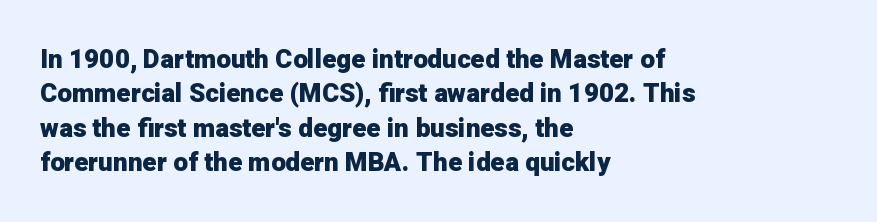
{"italic": "no", "bold": "yes", "underline": "no", "align": "left", "line_spacing": "normal", "line_spacing_ratio": 1.32, "letter_spacing": "normal", "letter_spacing_em": 0.0, "glyph_px": 26}
